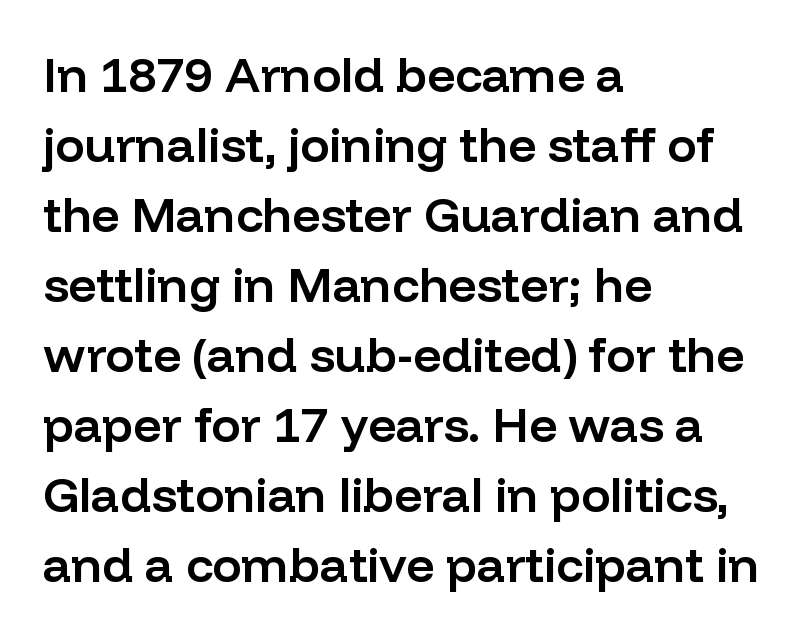
{"serif": "no", "italic": "no", "bold": "semi", "weight": "semibold", "width": "normal", "stroke_contrast": "low", "x_height": "medium", "monospaced": "no", "underline": "no", "align": "left", "line_spacing": "normal", "line_spacing_ratio": 1.43, "letter_spacing": "normal", "letter_spacing_em": 0.0, "glyph_px": 49}
